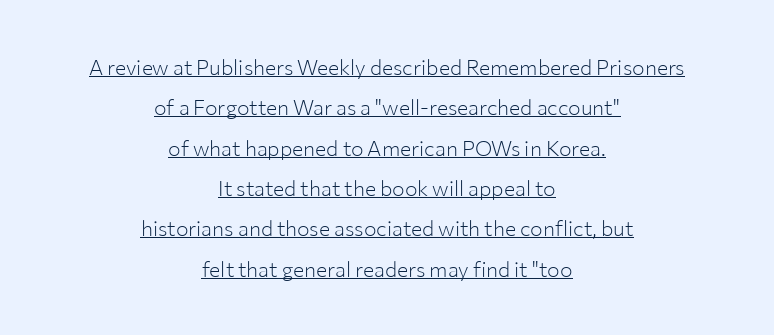
Q: Is the text bold? A: No.
Q: Is the text italic (slanted)? A: No, it is upright.
Q: Is the text underlined? A: Yes.
Q: How is the paragraph aligned? A: Centered.
Q: Is the spacing between letters normal or unusually wide? A: Normal.
Q: Is the spacing between lines tight, normal or loose? A: Loose.
